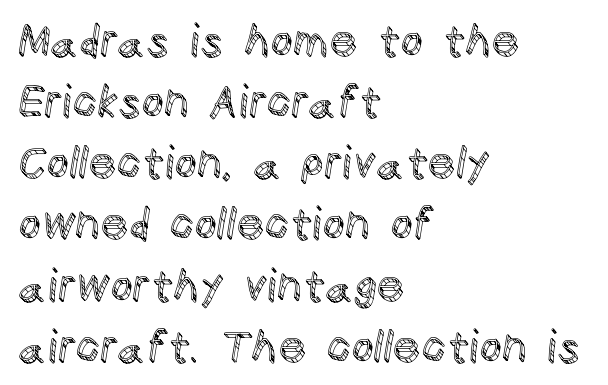
Q: Is the text italic (slanted)? A: Yes.
Q: Is the text underlined? A: No.
Q: How is the paragraph aligned? A: Left-aligned.
Q: Is the spacing between letters normal or unusually wide? A: Normal.
Q: Is the spacing between lines tight, normal or loose? A: Normal.
Q: Width (condensed, normal, or wide)? A: Normal.
Q: x-height? A: Large.
Q: Monospaced? A: No.
